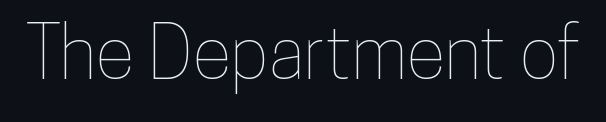
The image shows 73 px condensed type, upright; set normal letter spacing, not underlined; low stroke contrast and a medium x-height.
